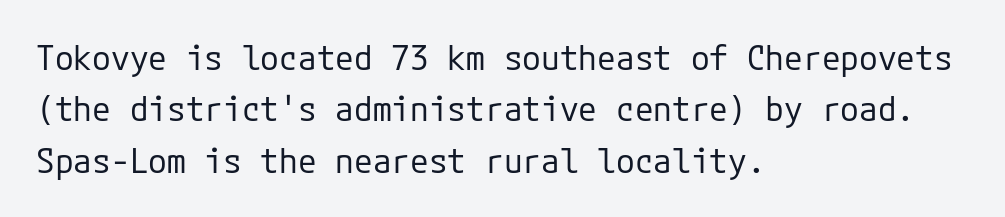
{"serif": "no", "italic": "no", "bold": "no", "weight": "regular", "width": "normal", "stroke_contrast": "low", "x_height": "medium", "underline": "no", "align": "left", "line_spacing": "normal", "line_spacing_ratio": 1.51, "letter_spacing": "normal", "letter_spacing_em": 0.0, "glyph_px": 34}
